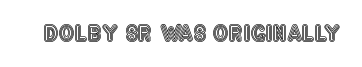
Tall strokes in this sample are plumb rather than angled. Short note: letters normally spaced. Lines of text with bare space underneath.
